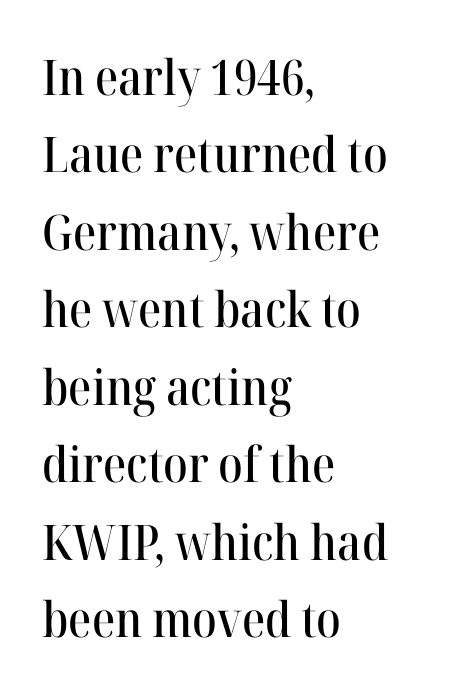
Line spacing here is normal. Inter-character spacing is left at the font's built-in metrics. Note the varied advance widths — an 'i' is clearly narrower than an 'm'. The passage is arranged the way most books set body copy — flush left.
